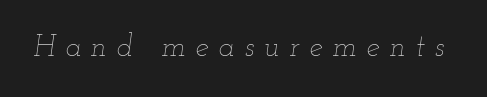
{"italic": "yes", "lean": "right", "slant_degrees": 12, "bold": "no", "weight": "thin", "width": "wide", "stroke_contrast": "low", "x_height": "small", "monospaced": "no", "underline": "no", "letter_spacing": "wide", "letter_spacing_em": 0.33, "glyph_px": 30}
